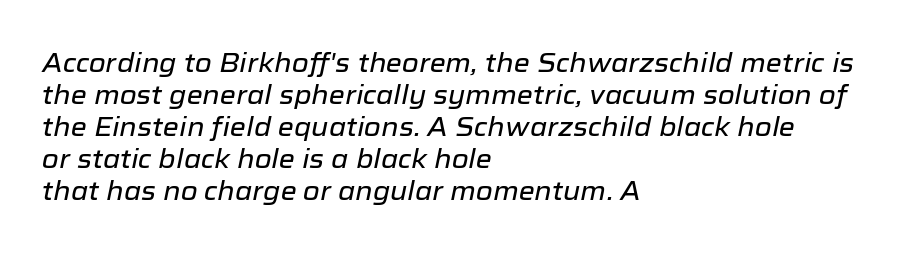
{"italic": "yes", "lean": "right", "slant_degrees": 12, "underline": "no", "align": "left", "line_spacing_ratio": 1.23, "letter_spacing": "normal", "letter_spacing_em": 0.0, "glyph_px": 26}
